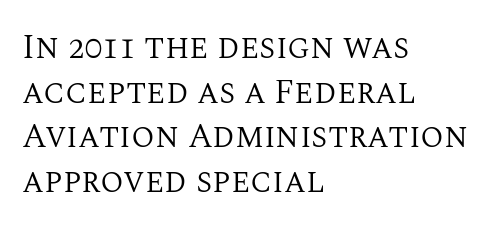
{"serif": "yes", "italic": "no", "bold": "no", "weight": "regular", "width": "normal", "stroke_contrast": "medium", "x_height": "large", "monospaced": "no", "underline": "no", "align": "left", "line_spacing": "normal", "line_spacing_ratio": 1.31, "letter_spacing": "normal", "letter_spacing_em": 0.0, "glyph_px": 34}
